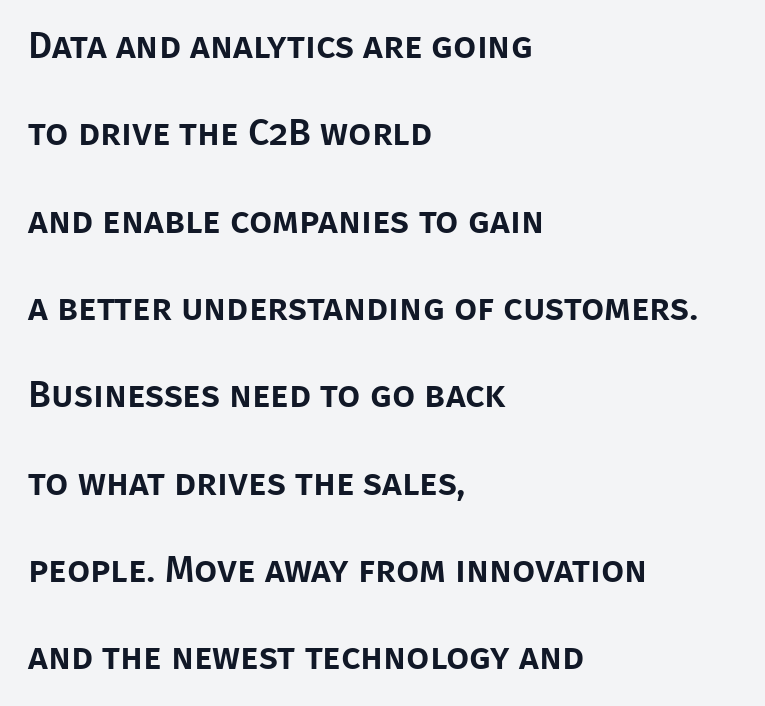
Successive baselines arrive slowly, with a big drop between each. A roman cut, with each character standing at attention. The face used here is a sans, in the tradition of grotesques and geometrics. Underlining? Definitely not there.
